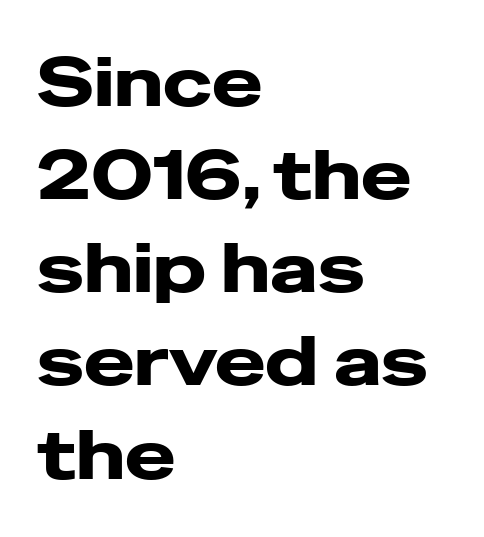
The image shows 68 px heavy, wide sans-serif type, upright; set left-aligned, normal line spacing (1.37x), normal letter spacing, not underlined; low stroke contrast and a medium x-height.
